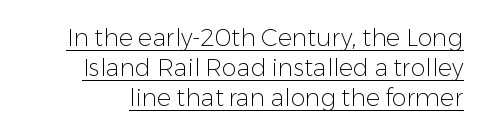
Q: Is the text bold? A: No.
Q: Is the text italic (slanted)? A: No, it is upright.
Q: Is the text underlined? A: Yes.
Q: Is the spacing between letters normal or unusually wide? A: Normal.
Q: Is the spacing between lines tight, normal or loose? A: Normal.
